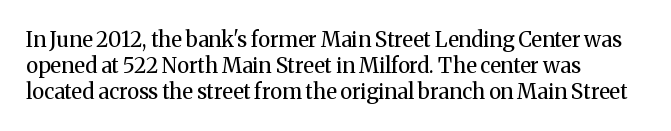
The image shows 21 px text type, upright; set left-aligned, line spacing 1.23x, normal letter spacing, not underlined.
